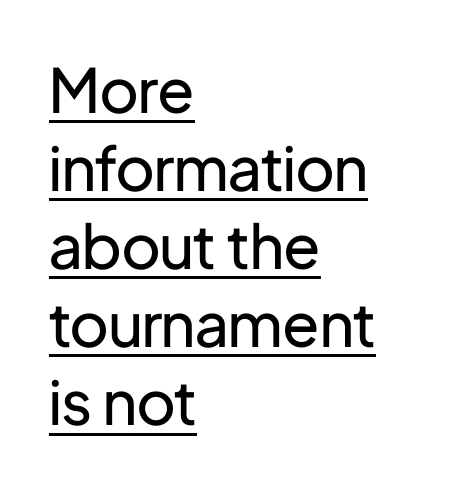
{"serif": "no", "italic": "no", "bold": "no", "weight": "regular", "width": "normal", "stroke_contrast": "low", "x_height": "medium", "monospaced": "no", "underline": "yes", "align": "left", "line_spacing": "normal", "line_spacing_ratio": 1.28, "letter_spacing": "normal", "letter_spacing_em": 0.0, "glyph_px": 61}
